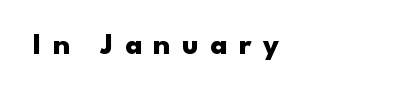
The rendering uses natural spacing where letterforms have individual widths. Line starts are locked; line ends wander. Descenders are the only things crossing below the line. The horizontal fit of the characters is loose and conspicuously gappy. It's the straight-up-and-down kind of type.
